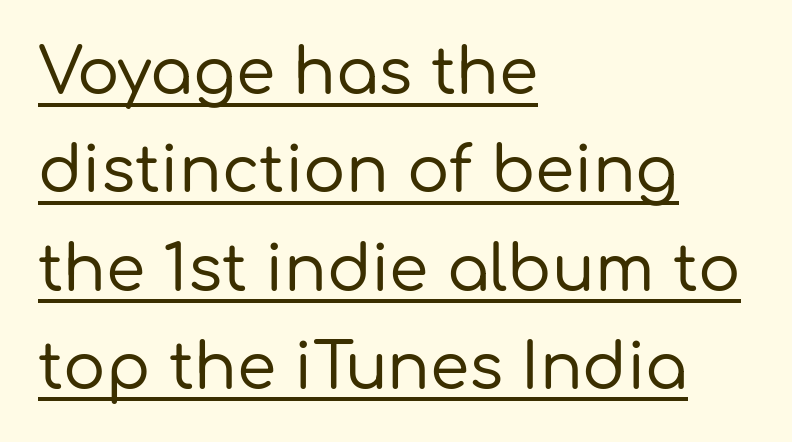
Q: Is the text italic (slanted)? A: No, it is upright.
Q: Is the typeface a serif or a sans-serif typeface? A: Sans-serif.
Q: Is the text underlined? A: Yes.
Q: How is the paragraph aligned? A: Left-aligned.
Q: Is the spacing between letters normal or unusually wide? A: Normal.
Q: Is the spacing between lines tight, normal or loose? A: Normal.
Q: Width (condensed, normal, or wide)? A: Normal.
Q: Stroke contrast? A: Low.
Q: x-height? A: Medium.
Q: Monospaced? A: No.
